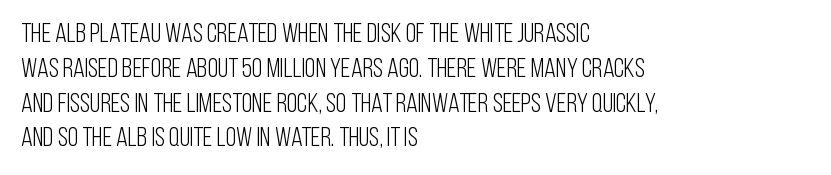
This sample keeps an unexceptional amount of space between lines. Characters remain perfectly vertical along every line. The gap between lines stays unmarked. Is this a heavy cut? Hardly; it is regular or lighter.
